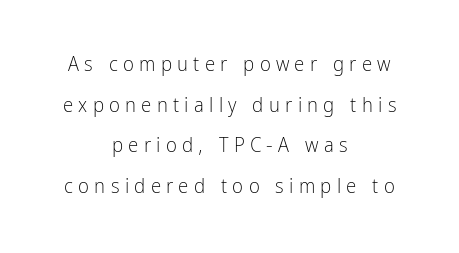
Q: Is the text bold? A: No.
Q: Is the text italic (slanted)? A: No, it is upright.
Q: Is the text underlined? A: No.
Q: How is the paragraph aligned? A: Centered.
Q: Is the spacing between letters normal or unusually wide? A: Unusually wide.
Q: Is the spacing between lines tight, normal or loose? A: Loose.
